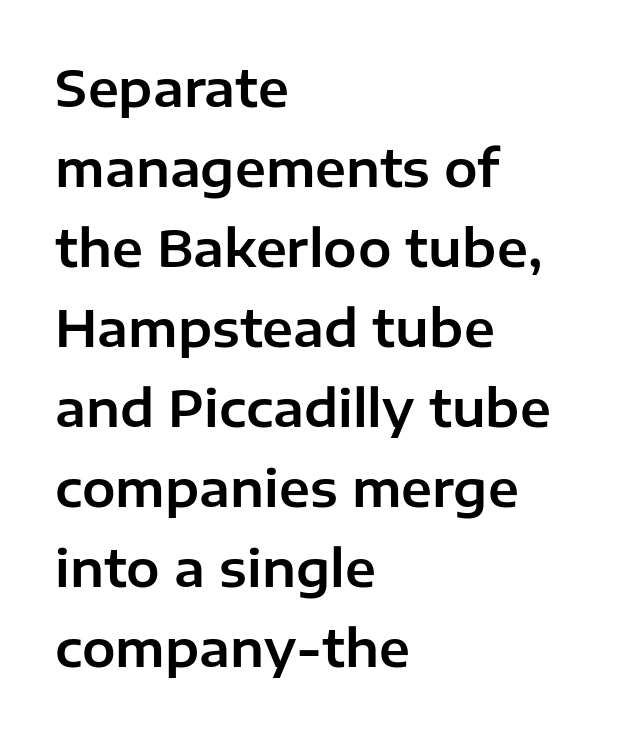
Note the varied advance widths — an 'i' is clearly narrower than an 'm'. Regular leading. The font's upright variant was chosen for this text. The glyphs in this specimen are sans serif.
